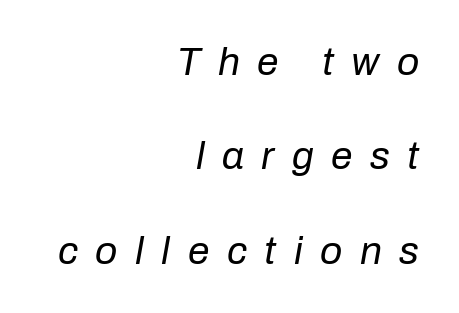
{"italic": "yes", "lean": "right", "slant_degrees": 10, "bold": "no", "weight": "regular", "width": "normal", "stroke_contrast": "low", "x_height": "medium", "monospaced": "no", "underline": "no", "align": "right", "line_spacing": "loose", "line_spacing_ratio": 2.42, "letter_spacing": "wide", "letter_spacing_em": 0.45, "glyph_px": 39}
